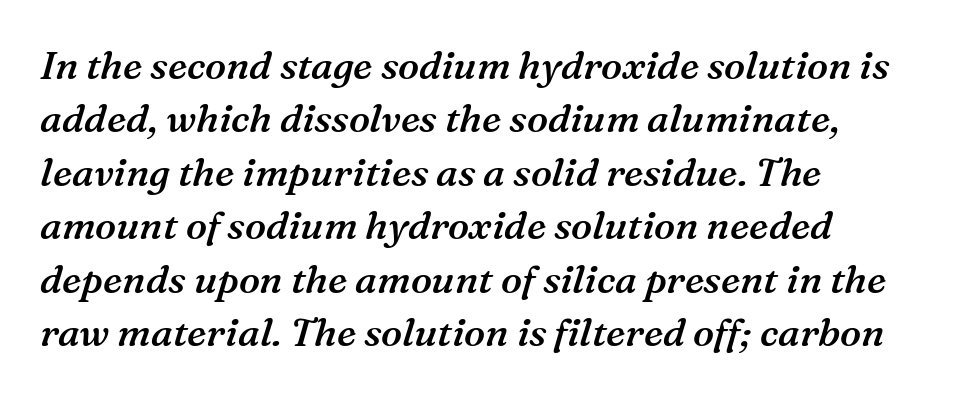
{"serif": "yes", "italic": "yes", "lean": "right", "slant_degrees": 16, "bold": "semi", "weight": "semibold", "width": "normal", "stroke_contrast": "medium", "x_height": "medium", "monospaced": "no", "underline": "no", "align": "left", "line_spacing": "normal", "line_spacing_ratio": 1.37, "letter_spacing": "normal", "letter_spacing_em": 0.0, "glyph_px": 39}
